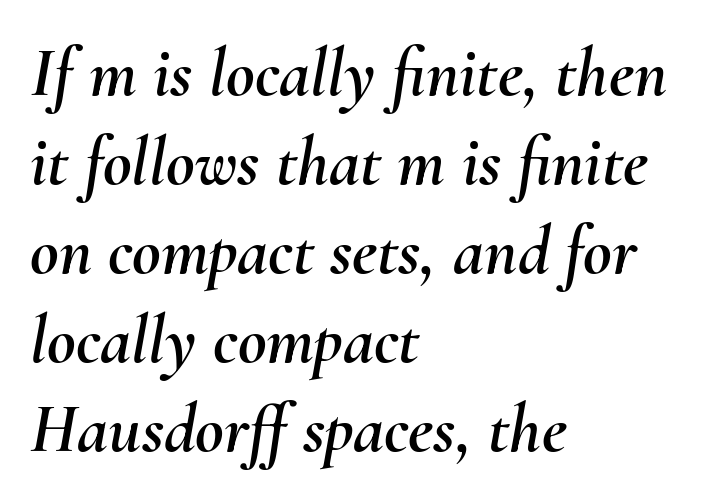
The image shows 70 px text type, italic (leaning right); set left-aligned, normal line spacing (1.27x), normal letter spacing, not underlined; medium stroke contrast and a small x-height.
